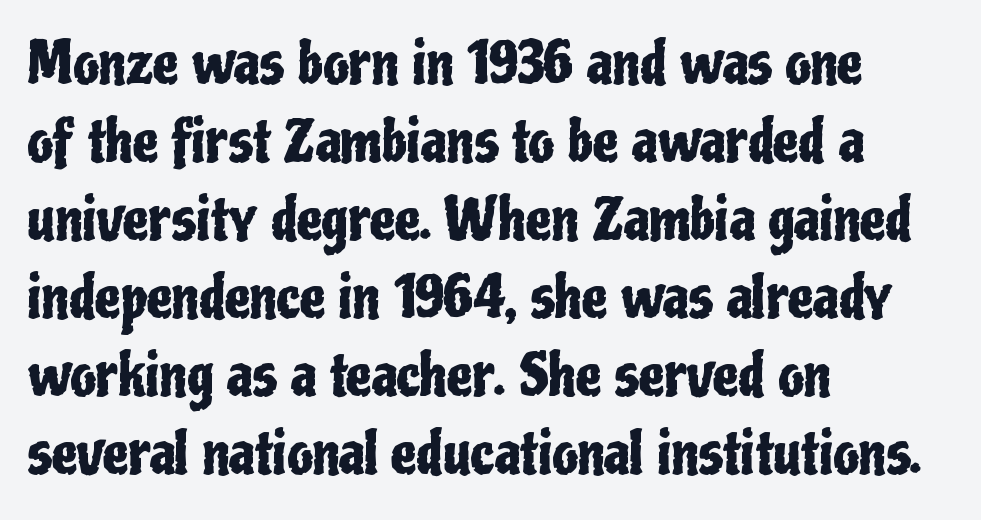
Q: Is the text italic (slanted)? A: No, it is upright.
Q: Is the typeface a serif or a sans-serif typeface? A: Sans-serif.
Q: Is the text underlined? A: No.
Q: How is the paragraph aligned? A: Left-aligned.
Q: Is the spacing between letters normal or unusually wide? A: Normal.
Q: Is the spacing between lines tight, normal or loose? A: Normal.
Q: Width (condensed, normal, or wide)? A: Condensed.
Q: Stroke contrast? A: Low.
Q: x-height? A: Medium.
Q: Monospaced? A: No.
